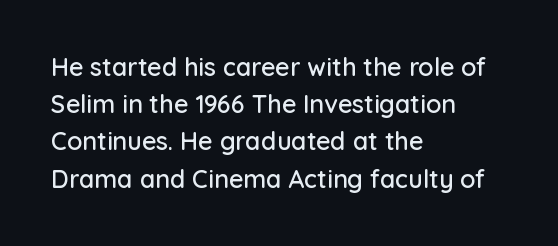
Designer's note — italics off, roman on. Compared with typical paragraphs, the rows here are spaced about the same. No word sits above an underline. Left-aligned paragraph, ragged on the right. This sample uses plain, unmodified letter spacing.
